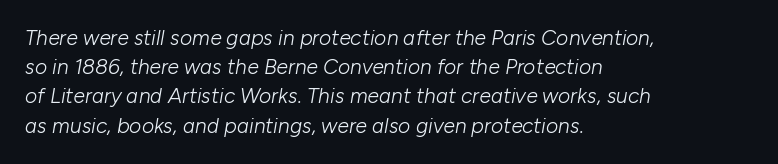
Q: Is the text bold? A: No.
Q: Is the text italic (slanted)? A: Yes, it leans right by about 10 degrees.
Q: Is the text underlined? A: No.
Q: How is the paragraph aligned? A: Left-aligned.
Q: Is the spacing between letters normal or unusually wide? A: Normal.
Q: Is the spacing between lines tight, normal or loose? A: Normal.
